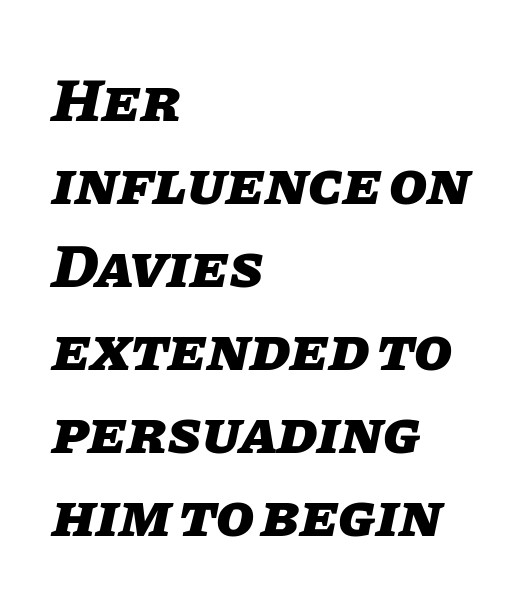
Q: Is the text bold? A: Yes.
Q: Is the text italic (slanted)? A: Yes, it leans right by about 11 degrees.
Q: Is the text underlined? A: No.
Q: How is the paragraph aligned? A: Left-aligned.
Q: Is the spacing between letters normal or unusually wide? A: Normal.
Q: Is the spacing between lines tight, normal or loose? A: Normal.
Q: Width (condensed, normal, or wide)? A: Normal.
Q: Stroke contrast? A: Low.
Q: x-height? A: Large.
Q: Monospaced? A: No.
